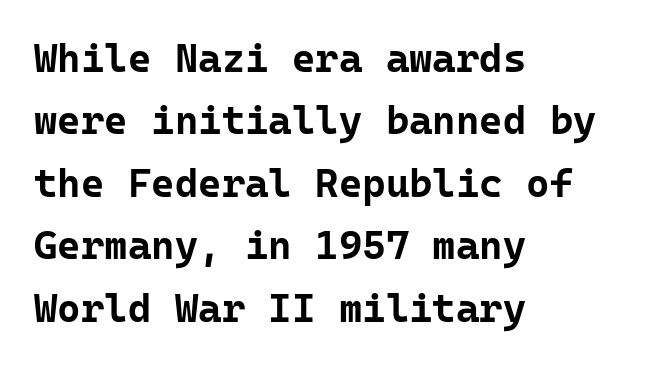
Q: Is the text bold? A: Yes.
Q: Is the text italic (slanted)? A: No, it is upright.
Q: Is the typeface a serif or a sans-serif typeface? A: Sans-serif.
Q: Is the text underlined? A: No.
Q: How is the paragraph aligned? A: Left-aligned.
Q: Is the spacing between letters normal or unusually wide? A: Normal.
Q: Is the spacing between lines tight, normal or loose? A: Normal.
Q: Width (condensed, normal, or wide)? A: Normal.
Q: Stroke contrast? A: Low.
Q: x-height? A: Medium.
Q: Monospaced? A: Yes.
